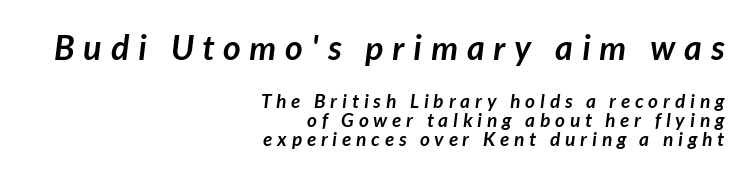
Q: Is the text bold? A: Yes.
Q: Is the typeface a serif or a sans-serif typeface? A: Sans-serif.
Q: Is the text underlined? A: No.
Q: How is the paragraph aligned? A: Right-aligned.
Q: Is the spacing between letters normal or unusually wide? A: Unusually wide.
Q: Is the spacing between lines tight, normal or loose? A: Tight.
Q: Which block of text is set in a larger size, the first (top) or the second (bottom)? A: The first (top) one.
Q: Width (condensed, normal, or wide)? A: Normal.
Q: Stroke contrast? A: Low.
Q: x-height? A: Medium.
Q: Monospaced? A: No.
